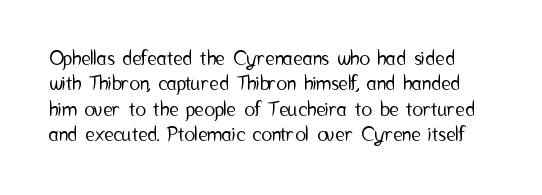
The strip under each line holds only bare page. Notice how descenders clear the ascenders below comfortably — that's standard leading. Nope, not italic — everything's standing straight. You could call the tracking neutral — neither tight nor loose.
